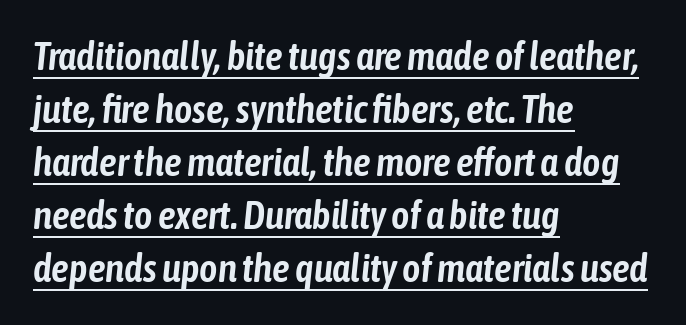
The passage shown stacks its lines at a standard gap. Beneath each row of characters lies a ruled line. A student would call this left alignment; a typographer would say flush left, rag right. The font's italic variant was chosen for this text. Here the glyphs are tracked normally, forming tight word shapes. Note the varied advance widths — an 'i' is clearly narrower than an 'm'.
